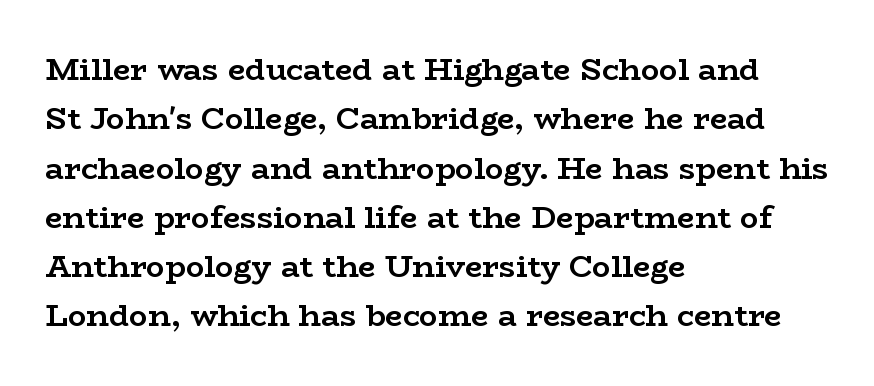
Q: Is the text bold? A: Yes.
Q: Is the text italic (slanted)? A: No, it is upright.
Q: Is the typeface a serif or a sans-serif typeface? A: Serif.
Q: Is the text underlined? A: No.
Q: How is the paragraph aligned? A: Left-aligned.
Q: Is the spacing between letters normal or unusually wide? A: Normal.
Q: Is the spacing between lines tight, normal or loose? A: Normal.
Q: Width (condensed, normal, or wide)? A: Wide.
Q: Stroke contrast? A: Low.
Q: x-height? A: Medium.
Q: Monospaced? A: No.
